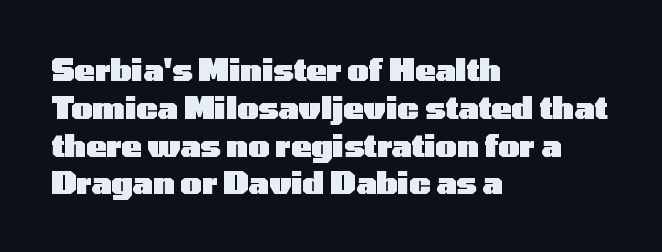
The strip under each line holds only bare page. Think of a printed novel: that variable character pitch is what you see here. The text was rendered using a sans face with plain stroke endings. Vertical strokes here are truly vertical.
